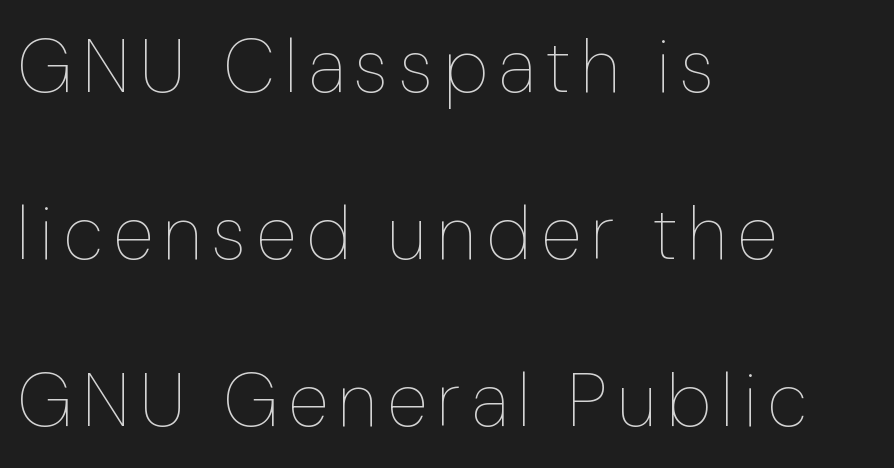
Q: Is the text bold? A: No.
Q: Is the text italic (slanted)? A: No, it is upright.
Q: Is the text underlined? A: No.
Q: How is the paragraph aligned? A: Left-aligned.
Q: Is the spacing between lines tight, normal or loose? A: Loose.
Q: Width (condensed, normal, or wide)? A: Normal.
Q: Stroke contrast? A: Low.
Q: x-height? A: Medium.
Q: Monospaced? A: No.
